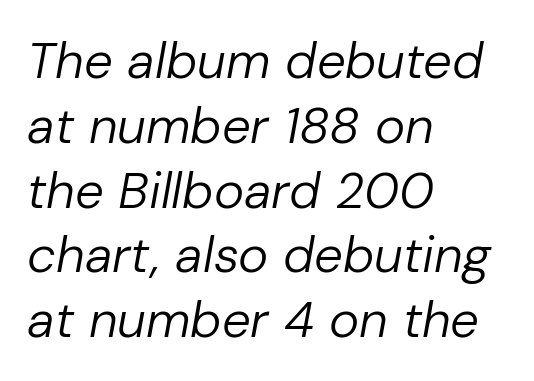
The image shows 51 px regular-weight type, italic (leaning right); set left-aligned, normal line spacing (1.27x), normal letter spacing, not underlined; low stroke contrast and a medium x-height.
